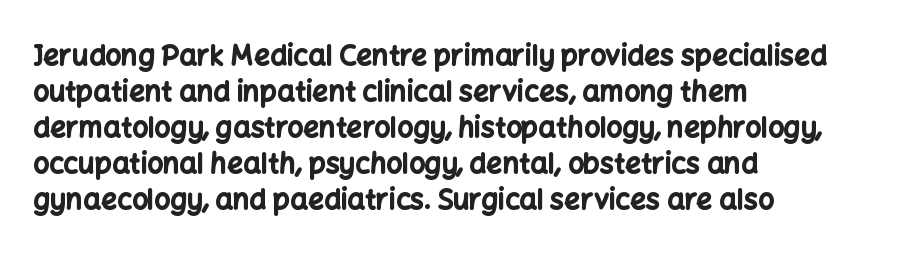
Q: Is the text bold? A: Yes.
Q: Is the text italic (slanted)? A: No, it is upright.
Q: Is the typeface a serif or a sans-serif typeface? A: Sans-serif.
Q: Is the text underlined? A: No.
Q: How is the paragraph aligned? A: Left-aligned.
Q: Is the spacing between letters normal or unusually wide? A: Normal.
Q: Is the spacing between lines tight, normal or loose? A: Normal.
Q: Width (condensed, normal, or wide)? A: Normal.
Q: Stroke contrast? A: Low.
Q: x-height? A: Medium.
Q: Monospaced? A: No.
